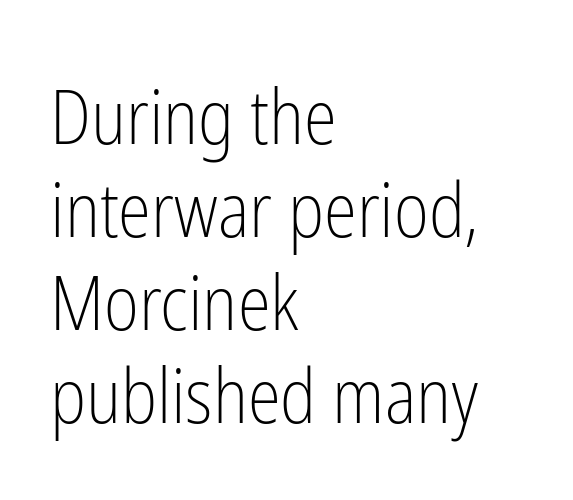
Spacing verdict: proportional, widths tailored to each character. One-word summary of the alignment: left. The passage shown has conventional tracking throughout. The font is comparable to plain body text, perhaps lighter. This is the regular roman posture of the typeface. Unmarked baselines from the first word to the last.
